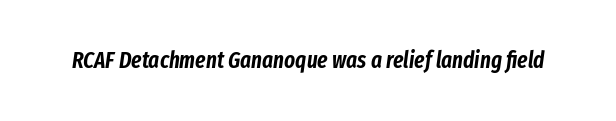
{"italic": "yes", "lean": "right", "slant_degrees": 8, "underline": "no", "letter_spacing": "normal", "letter_spacing_em": 0.0, "glyph_px": 23}
